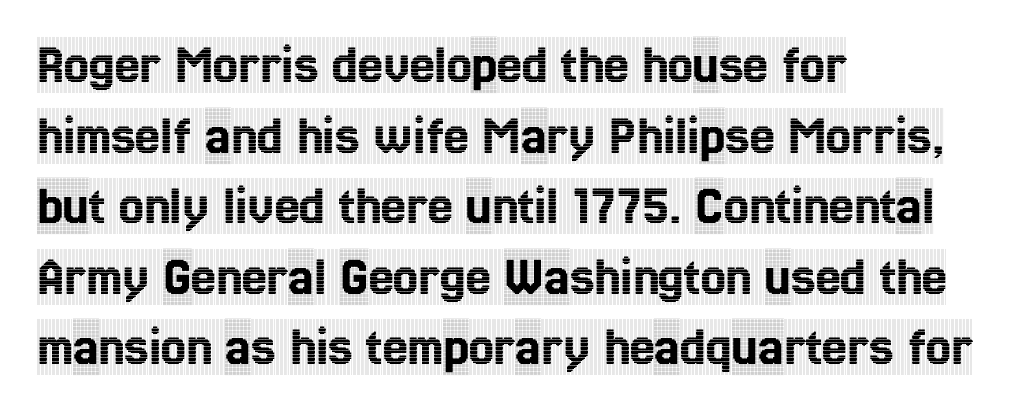
The image shows 56 px condensed serif type, upright; set left-aligned, normal line spacing (1.26x), normal letter spacing, not underlined; a large x-height.
